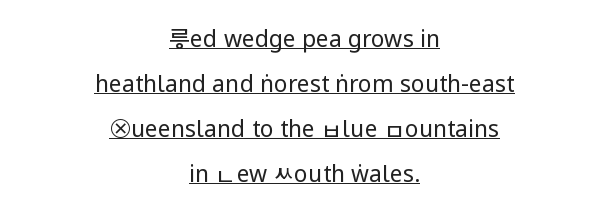
{"italic": "no", "bold": "no", "underline": "yes", "align": "center", "line_spacing": "loose", "line_spacing_ratio": 1.95, "letter_spacing": "normal", "letter_spacing_em": 0.0, "glyph_px": 23}
